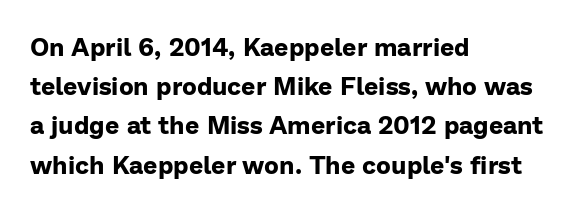
{"italic": "no", "bold": "yes", "underline": "no", "align": "left", "line_spacing": "normal", "line_spacing_ratio": 1.57, "letter_spacing": "normal", "letter_spacing_em": 0.0, "glyph_px": 25}
